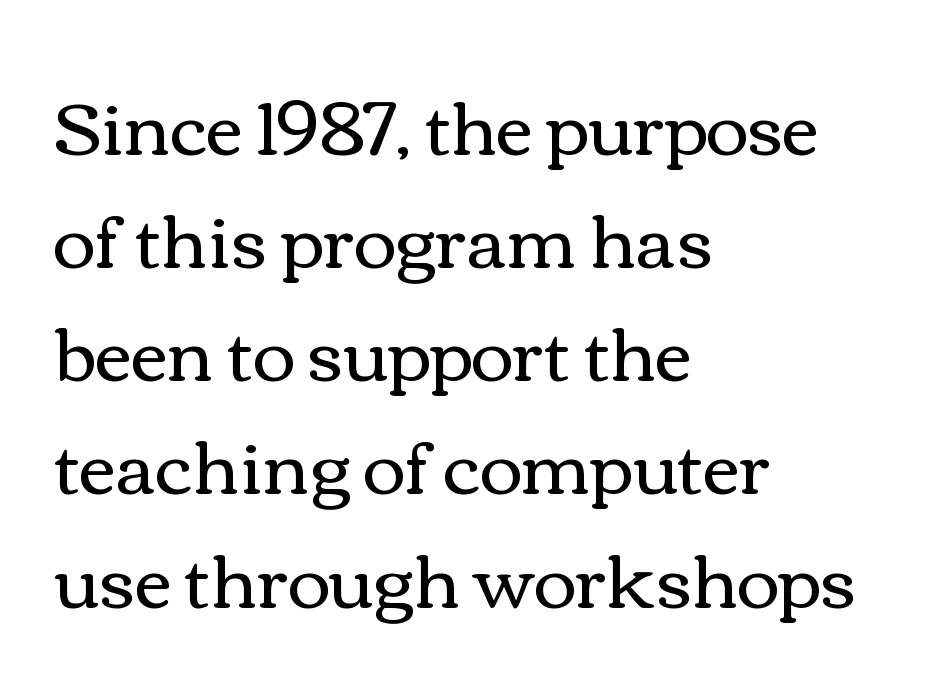
The space beneath each line is pristine and unruled. The rendering uses a moderate line-height, typical for paragraphs. Notice how the stems are strictly vertical — no italics here. Does extra space separate the letters? No, they use regular spacing. The typesetter chose a ragged-right arrangement here. The typeface has the unassuming heft of standard copy or less.
